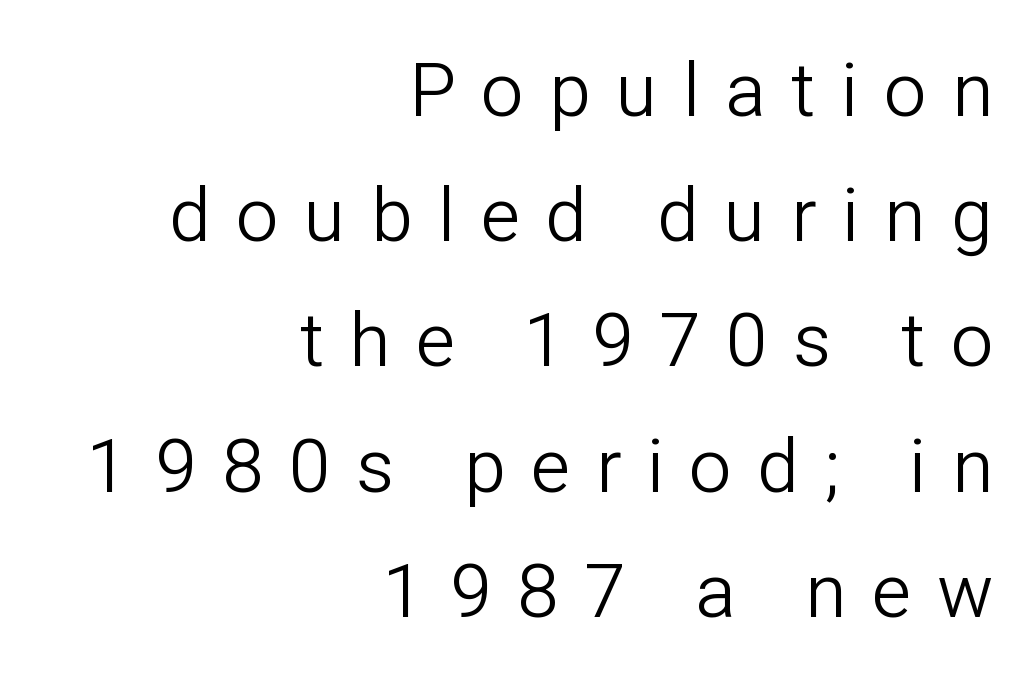
Q: Is the text bold? A: No.
Q: Is the text italic (slanted)? A: No, it is upright.
Q: Is the typeface a serif or a sans-serif typeface? A: Sans-serif.
Q: Is the text underlined? A: No.
Q: How is the paragraph aligned? A: Right-aligned.
Q: Is the spacing between letters normal or unusually wide? A: Unusually wide.
Q: Is the spacing between lines tight, normal or loose? A: Normal.
Q: Width (condensed, normal, or wide)? A: Normal.
Q: Stroke contrast? A: Low.
Q: x-height? A: Medium.
Q: Monospaced? A: No.
